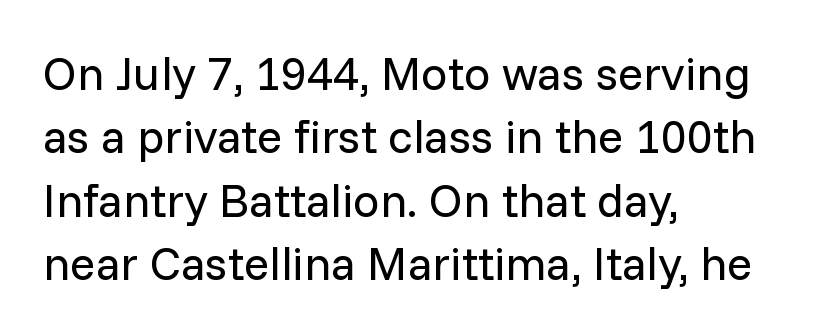
Q: Is the text bold? A: No.
Q: Is the text italic (slanted)? A: No, it is upright.
Q: Is the typeface a serif or a sans-serif typeface? A: Sans-serif.
Q: Is the text underlined? A: No.
Q: How is the paragraph aligned? A: Left-aligned.
Q: Is the spacing between letters normal or unusually wide? A: Normal.
Q: Is the spacing between lines tight, normal or loose? A: Normal.
Q: Width (condensed, normal, or wide)? A: Normal.
Q: Stroke contrast? A: Low.
Q: x-height? A: Medium.
Q: Monospaced? A: No.
